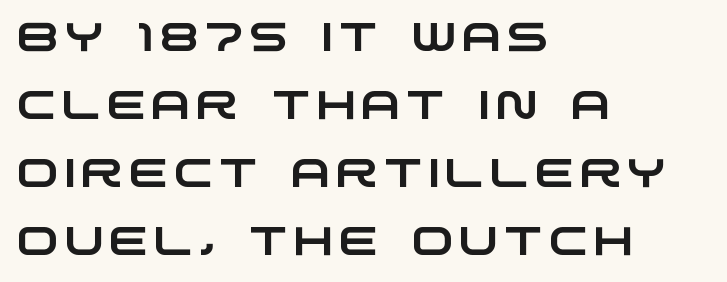
These lines sit exactly where default settings would place them. Bare-footed words on every line. Nothing sits at the stroke ends, so this counts as sans-serif. Reading down the block, your eye returns to a fixed left position each line. The face used here is proportionally spaced, like ordinary book or web type.
